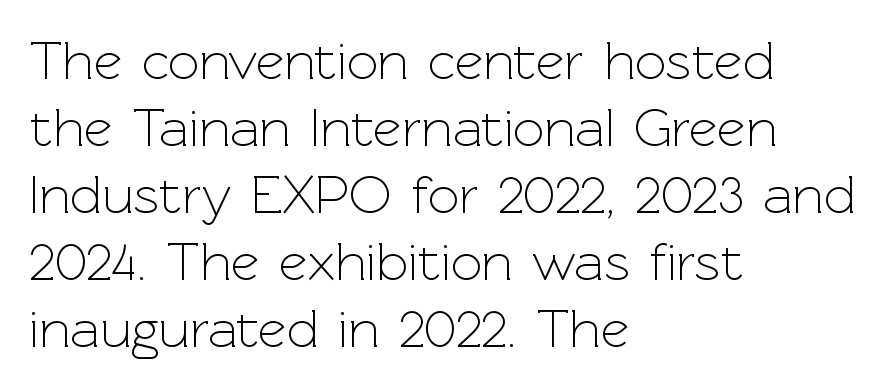
{"serif": "no", "italic": "no", "bold": "no", "weight": "light", "width": "normal", "x_height": "medium", "monospaced": "no", "underline": "no", "align": "left", "line_spacing_ratio": 1.22, "letter_spacing": "normal", "letter_spacing_em": 0.0, "glyph_px": 55}
